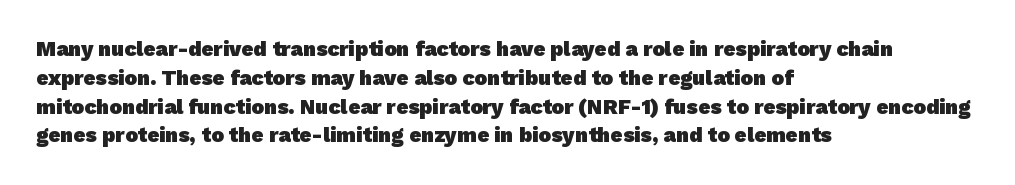
The image shows 21 px bold type; set left-aligned, normal line spacing (1.37x), normal letter spacing, not underlined.
